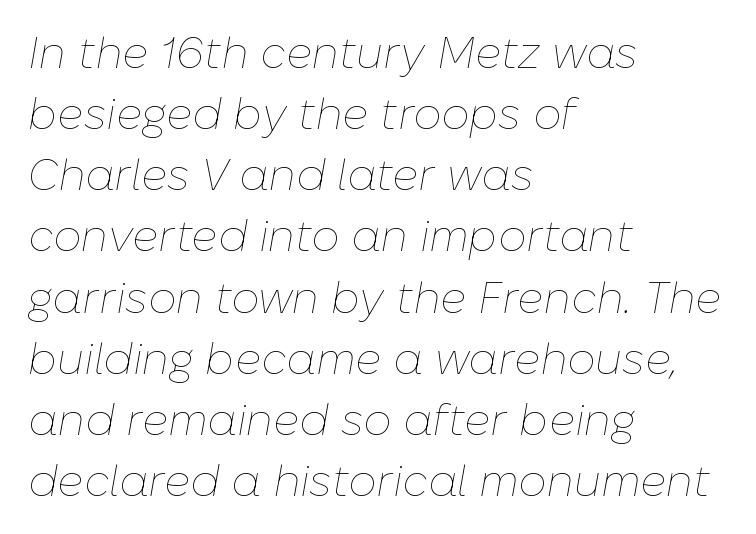
The lettering tilts uniformly, giving the passage an italic look. Quick note: underline off. This block has exactly the height ordinary leading produces. Note the varied advance widths — an 'i' is clearly narrower than an 'm'. Tracking here is standard; glyphs follow each other at the usual distance.
